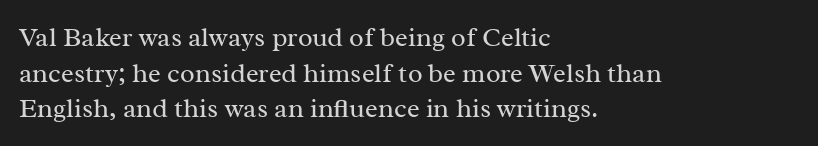
Notice how descenders clear the ascenders below comfortably — that's standard leading. Rule under the text: the space is simply empty. This rendering uses left alignment, leaving the right contour irregular. The type sits square on the baseline with zero lean. The font sits on the lighter half of the weight spectrum, regular included. The gaps between neighbouring characters are ordinary and unremarkable.
